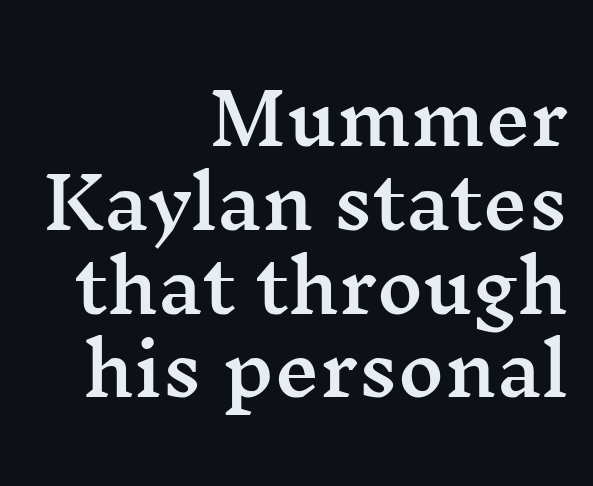
Does the type have serifs? Yes, each stem ends in a small foot. Think of a printed novel: that variable character pitch is what you see here. A bare baseline throughout the passage. The rag falls on the left side of this text block.
